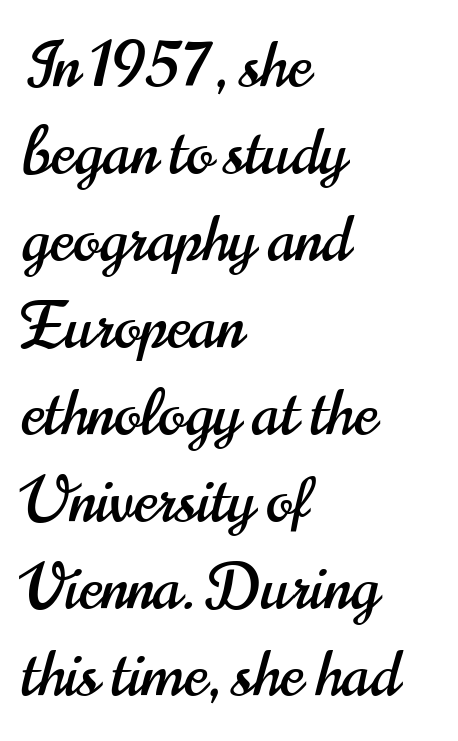
The image shows 63 px condensed sans-serif type; set left-aligned, normal line spacing (1.38x), normal letter spacing, not underlined; high stroke contrast and a small x-height.
